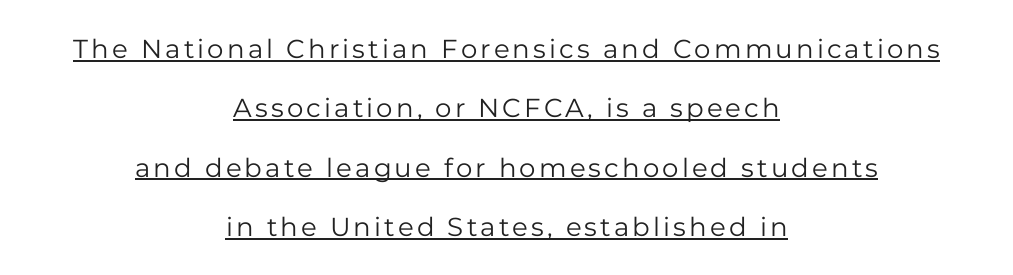
Q: Is the text bold? A: No.
Q: Is the text italic (slanted)? A: No, it is upright.
Q: Is the text underlined? A: Yes.
Q: How is the paragraph aligned? A: Centered.
Q: Is the spacing between lines tight, normal or loose? A: Loose.
